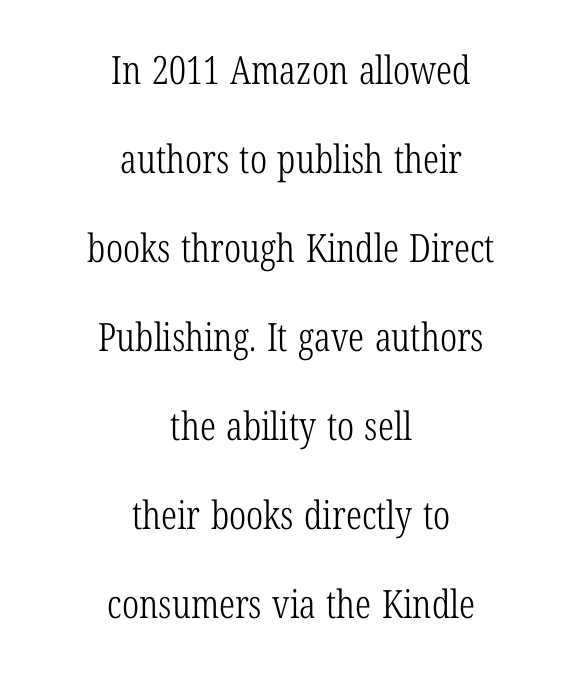
This sample uses plain, unmodified letter spacing. This is serif lettering, the kind often seen in printed books. Only glyphs here, with clear space below each row. These lines stack symmetrically, like a column narrowing and widening about its center. These lines are rendered in a variable-pitch font.
